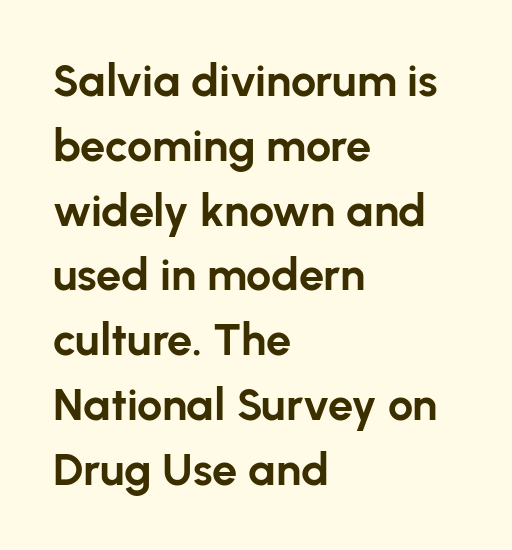
{"serif": "no", "italic": "no", "bold": "yes", "weight": "bold", "width": "normal", "stroke_contrast": "low", "x_height": "medium", "monospaced": "no", "underline": "no", "align": "left", "line_spacing": "normal", "line_spacing_ratio": 1.44, "letter_spacing": "normal", "letter_spacing_em": 0.0, "glyph_px": 45}
